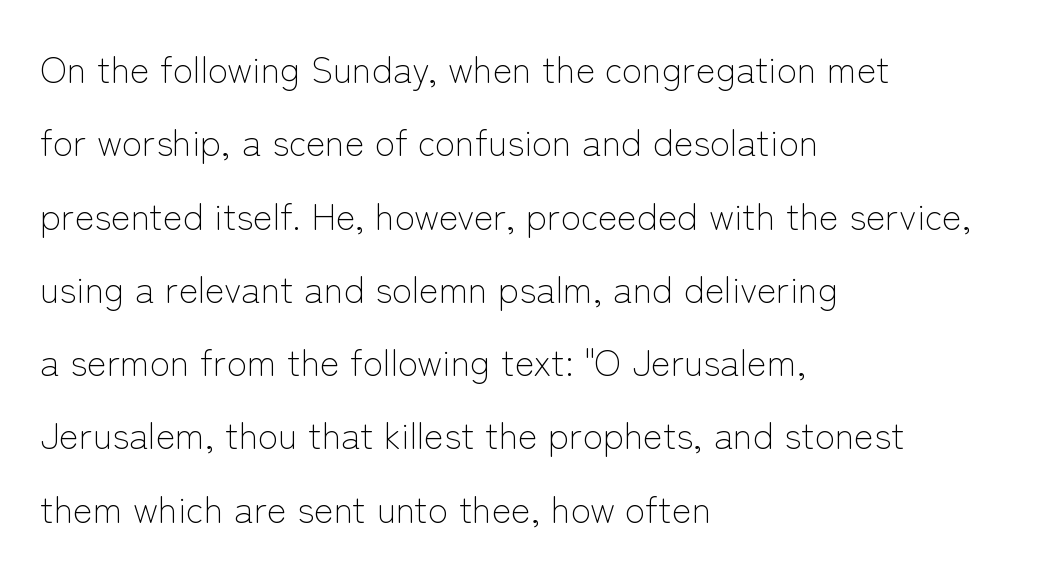
Q: Is the text bold? A: No.
Q: Is the text italic (slanted)? A: No, it is upright.
Q: Is the typeface a serif or a sans-serif typeface? A: Sans-serif.
Q: Is the text underlined? A: No.
Q: How is the paragraph aligned? A: Left-aligned.
Q: Is the spacing between letters normal or unusually wide? A: Normal.
Q: Is the spacing between lines tight, normal or loose? A: Loose.
Q: Width (condensed, normal, or wide)? A: Normal.
Q: Stroke contrast? A: Low.
Q: x-height? A: Medium.
Q: Monospaced? A: No.
